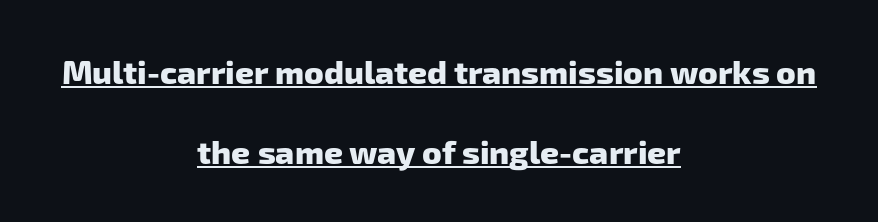
Q: Is the text bold? A: Yes.
Q: Is the typeface a serif or a sans-serif typeface? A: Sans-serif.
Q: Is the text underlined? A: Yes.
Q: How is the paragraph aligned? A: Centered.
Q: Is the spacing between letters normal or unusually wide? A: Normal.
Q: Is the spacing between lines tight, normal or loose? A: Loose.
Q: Width (condensed, normal, or wide)? A: Normal.
Q: Stroke contrast? A: Low.
Q: x-height? A: Medium.
Q: Monospaced? A: No.
